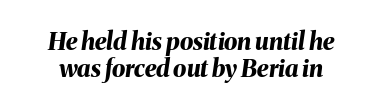
{"italic": "yes", "lean": "right", "slant_degrees": 8, "bold": "yes", "underline": "no", "line_spacing": "tight", "line_spacing_ratio": 1.11, "letter_spacing": "normal", "letter_spacing_em": 0.0, "glyph_px": 24}
